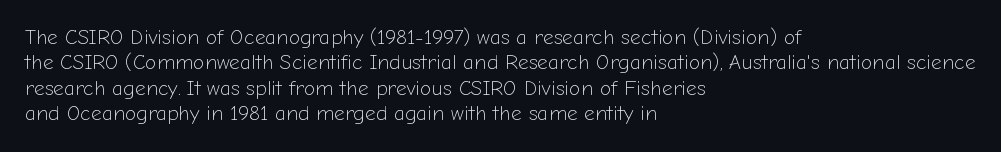
A bare baseline throughout the passage. Line beginnings align vertically; line endings do not. This sample uses plain, unmodified letter spacing. Posture: straight, roman, zero tilt. Is this a heavy cut? Hardly; it is regular or lighter.
